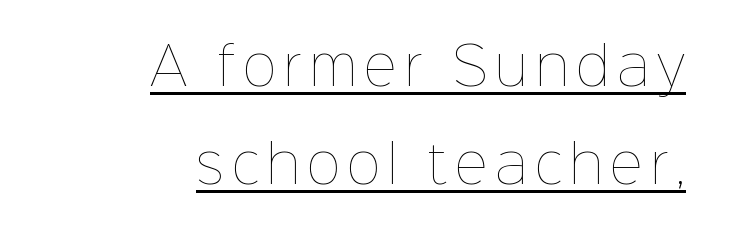
Students, observe: this is what heavily led, spacious text looks like. Does the copy run flush right? Yes — the right margin is perfectly even. Posture: vertical. The glyphs are accompanied by a horizontal stroke just below them.
